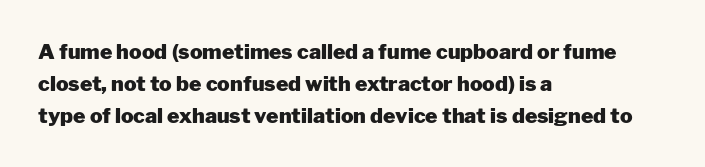
{"italic": "no", "bold": "yes", "underline": "no", "align": "left", "line_spacing": "normal", "line_spacing_ratio": 1.52, "letter_spacing": "normal", "letter_spacing_em": 0.0, "glyph_px": 21}
